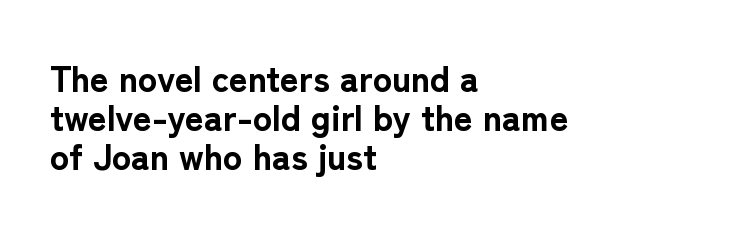
{"serif": "no", "italic": "no", "bold": "yes", "weight": "bold", "width": "normal", "stroke_contrast": "low", "x_height": "medium", "monospaced": "no", "underline": "no", "align": "left", "line_spacing": "tight", "line_spacing_ratio": 1.08, "letter_spacing": "normal", "letter_spacing_em": 0.0, "glyph_px": 36}
